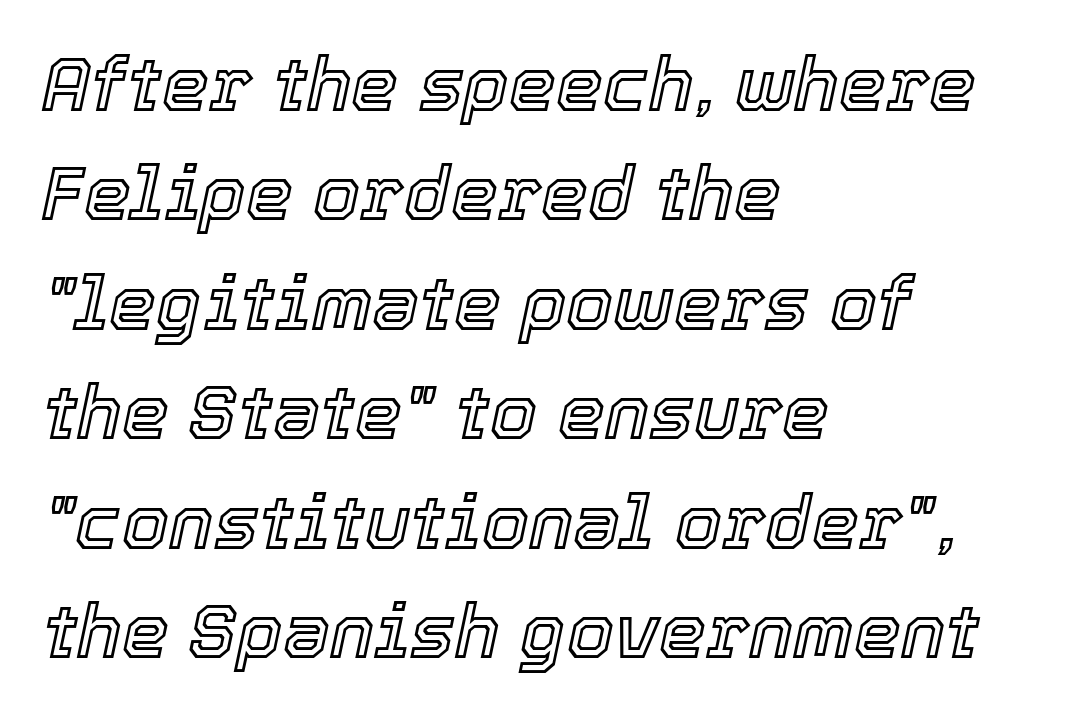
Q: Is the text italic (slanted)? A: Yes, it leans right by about 12 degrees.
Q: Is the text underlined? A: No.
Q: How is the paragraph aligned? A: Left-aligned.
Q: Is the spacing between letters normal or unusually wide? A: Normal.
Q: Is the spacing between lines tight, normal or loose? A: Normal.
Q: Width (condensed, normal, or wide)? A: Normal.
Q: x-height? A: Medium.
Q: Monospaced? A: No.
